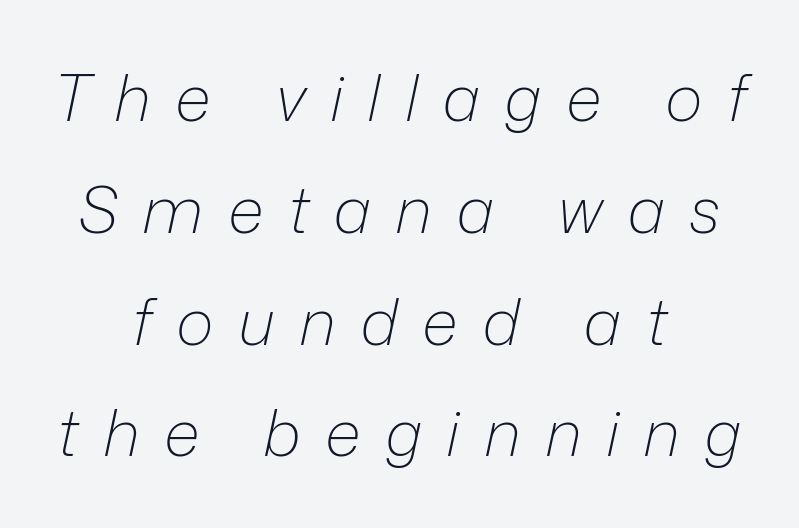
There is plenty of visible air inserted between adjacent glyphs. The rag falls on both sides of this text block equally. The lettering tilts uniformly, giving the passage an italic look. The strip under each line holds only bare page. Each letter keeps its own natural width here, so spacing adapts to shape. The letterforms sit at book weight or below.
